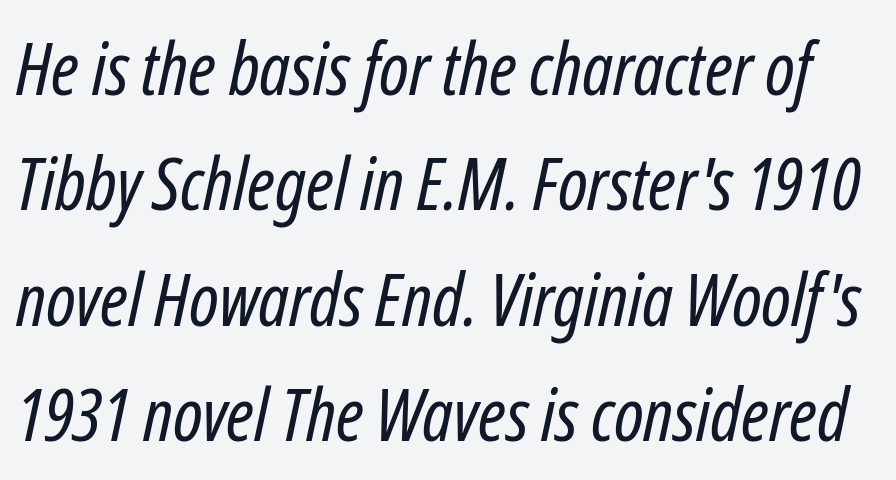
{"italic": "yes", "lean": "right", "slant_degrees": 12, "bold": "no", "weight": "regular", "width": "condensed", "stroke_contrast": "low", "x_height": "medium", "monospaced": "no", "underline": "no", "line_spacing": "normal", "line_spacing_ratio": 1.58, "letter_spacing": "normal", "letter_spacing_em": 0.0, "glyph_px": 73}
